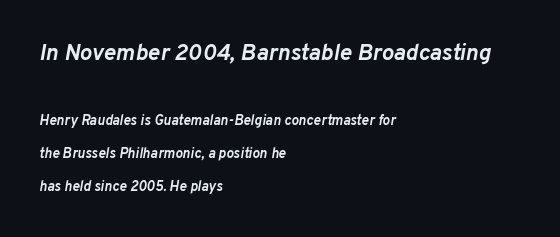
Q: Is the text bold? A: Yes.
Q: Is the text italic (slanted)? A: Yes, it leans right by about 10 degrees.
Q: Is the text underlined? A: No.
Q: How is the paragraph aligned? A: Left-aligned.
Q: Is the spacing between letters normal or unusually wide? A: Normal.
Q: Is the spacing between lines tight, normal or loose? A: Loose.
Q: Which block of text is set in a larger size, the first (top) or the second (bottom)? A: The first (top) one.
